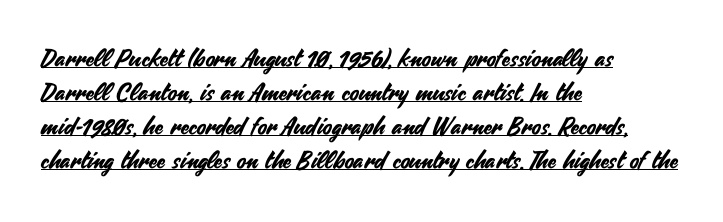
The image shows 24 px text type; set left-aligned, normal line spacing (1.42x), normal letter spacing, underlined.
